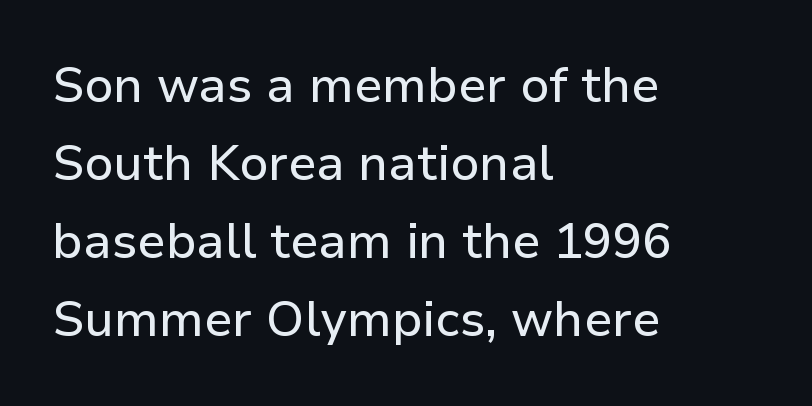
The image shows 49 px sans-serif type, upright; set left-aligned, normal line spacing (1.59x), normal letter spacing, not underlined; low stroke contrast and a medium x-height.
